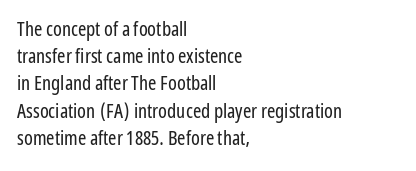
The image shows 20 px text type, upright; set left-aligned, normal line spacing (1.36x), normal letter spacing, not underlined.
